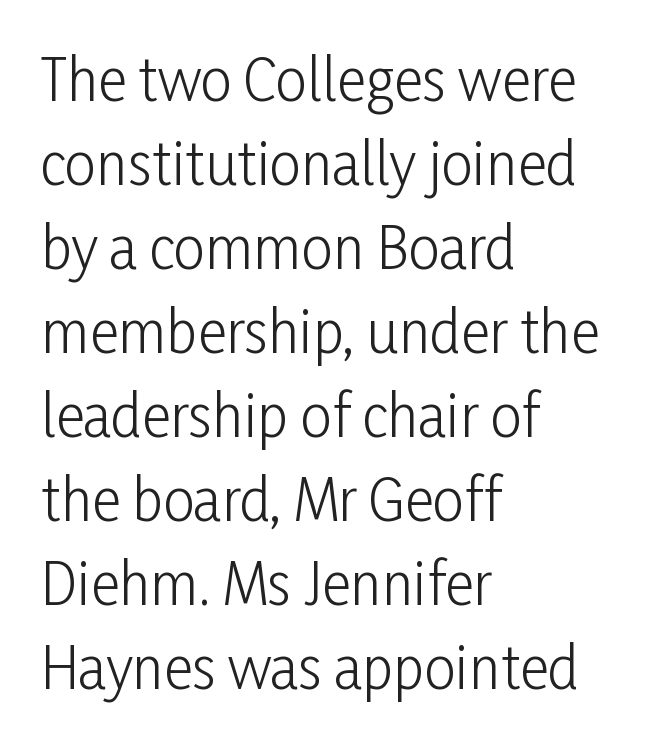
The image shows 56 px light, condensed sans-serif type, upright; set left-aligned, normal line spacing (1.5x), normal letter spacing, not underlined; low stroke contrast and a medium x-height.
